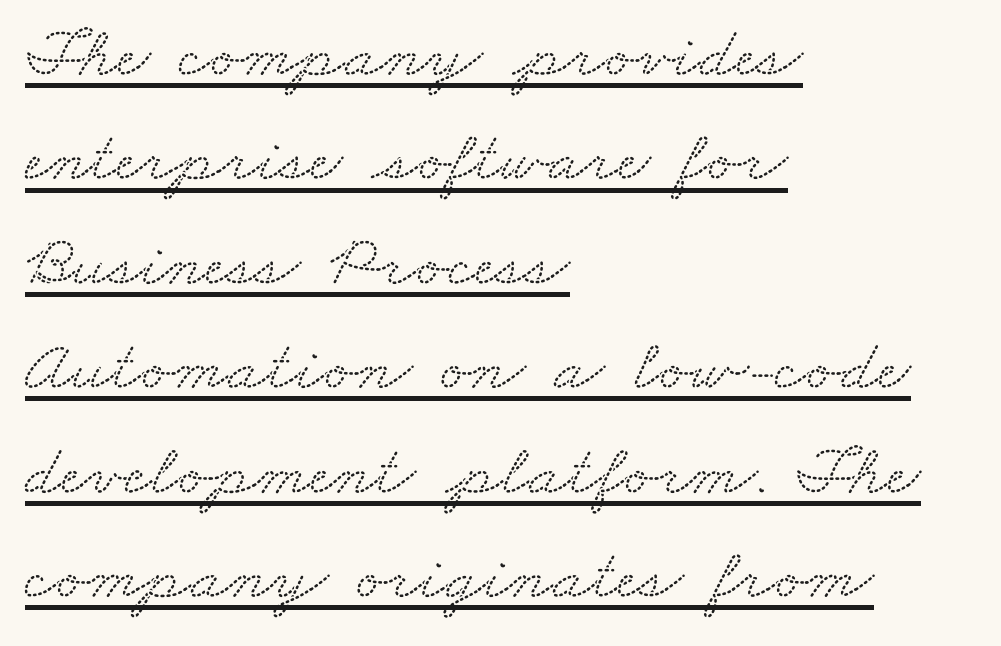
The image shows 73 px wide serif type; set left-aligned, normal line spacing (1.43x), normal letter spacing, underlined; low stroke contrast and a small x-height.
